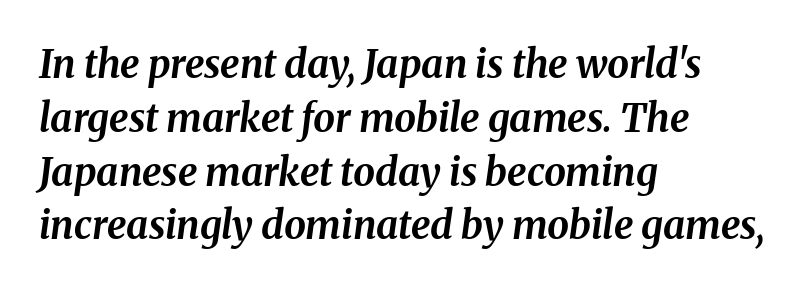
This is heavy type, rendered in bold. Leading: standard. Tall strokes in this sample are angled rather than plumb. The paragraph shown leans on its left margin. You could not count columns in this text — the font is proportionally spaced. No word sits above an underline.
